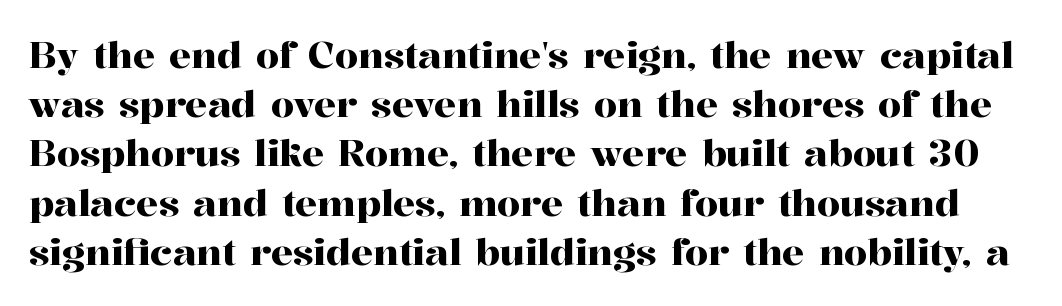
Look at the bottom of the vertical strokes: they flare into serifs here. The face used here is proportionally spaced, like ordinary book or web type. Decoration check: the copy has no underline. You can tell it's not italic because the verticals are truly vertical.
